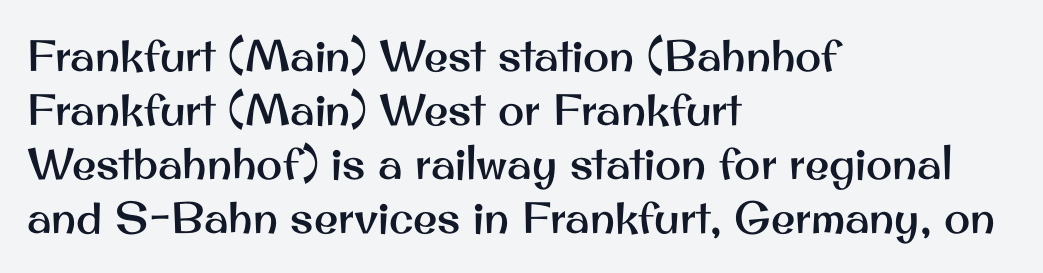
When letters stand straight like this, we call the style roman or upright. The rendering shows plain stroke endings on the letterforms — a sans-serif design. Spacing verdict: proportional, widths tailored to each character. The strip under each line holds only bare page. Visually the block forms a straight wall on the left and a jagged coastline on the right.
